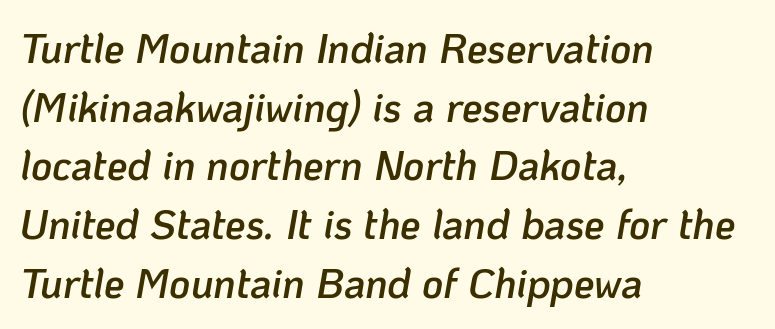
{"italic": "yes", "lean": "right", "slant_degrees": 10, "bold": "semi", "weight": "semibold", "width": "normal", "stroke_contrast": "low", "x_height": "medium", "monospaced": "no", "underline": "no", "align": "left", "line_spacing": "normal", "line_spacing_ratio": 1.43, "letter_spacing": "normal", "letter_spacing_em": 0.0, "glyph_px": 41}
